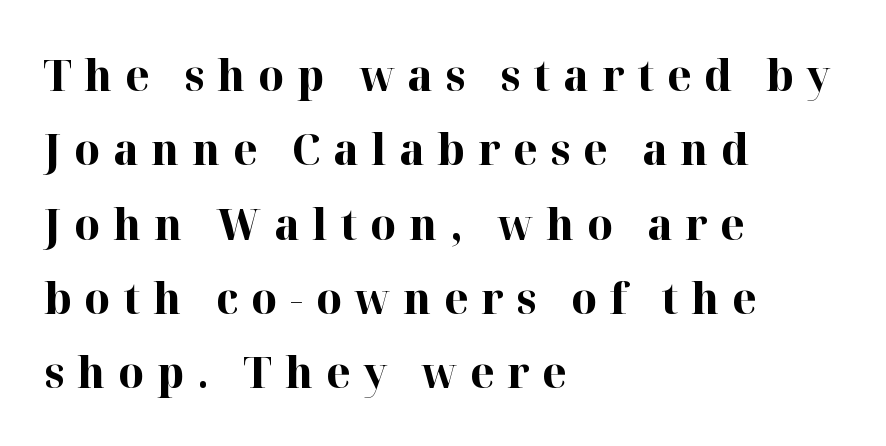
The image shows 44 px bold serif type, upright; set left-aligned, normal line spacing (1.69x), unusually wide letter spacing (+0.29 em), not underlined; high stroke contrast and a medium x-height.
